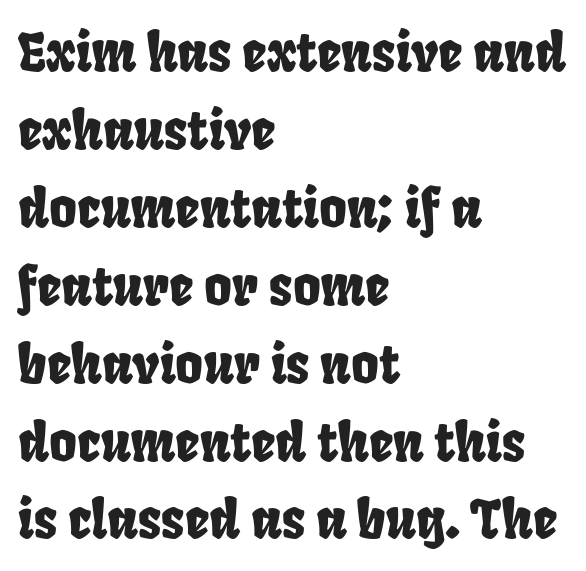
The image shows 53 px condensed sans-serif type; set left-aligned, normal line spacing (1.47x), normal letter spacing, not underlined; low stroke contrast and a large x-height.
